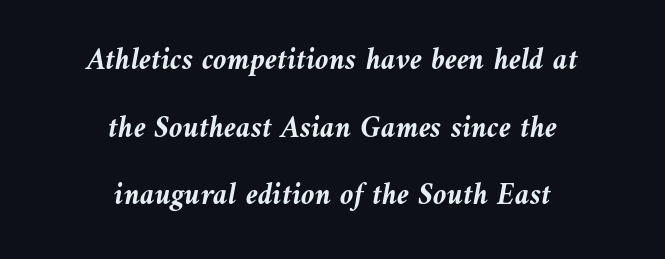
Q: Is the text bold? A: Yes.
Q: Is the text italic (slanted)? A: Yes, it leans left by about 10 degrees.
Q: Is the text underlined? A: No.
Q: How is the paragraph aligned? A: Centered.
Q: Is the spacing between letters normal or unusually wide? A: Normal.
Q: Is the spacing between lines tight, normal or loose? A: Loose.
Q: Width (condensed, normal, or wide)? A: Normal.
Q: Stroke contrast? A: Medium.
Q: x-height? A: Medium.
Q: Monospaced? A: No.
